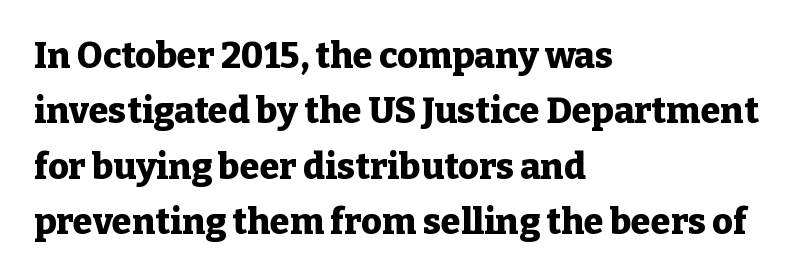
The image shows 36 px heavy serif type, upright; set left-aligned, normal line spacing (1.54x), normal letter spacing, not underlined; low stroke contrast and a medium x-height.
